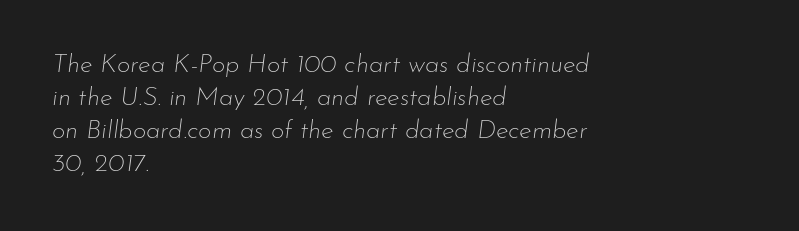
The image shows 26 px text type, italic (leaning right); set left-aligned, normal line spacing (1.27x), normal letter spacing, not underlined.
